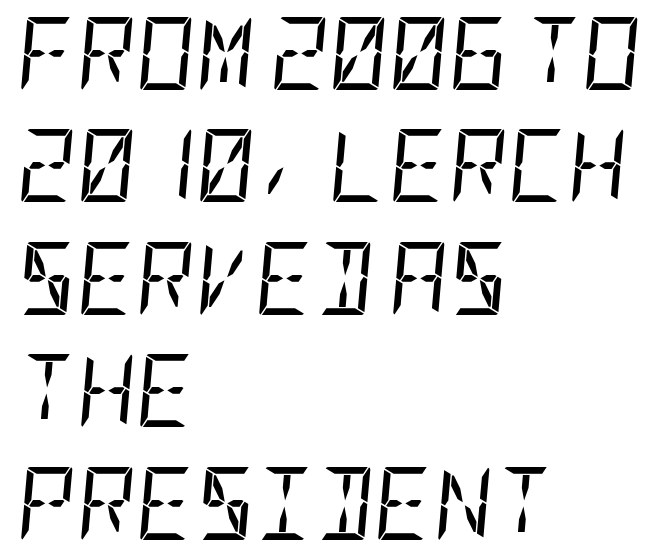
The image shows 73 px regular-weight, condensed type, italic (leaning right); set left-aligned, normal line spacing (1.54x), normal letter spacing, not underlined; low stroke contrast and a large x-height.
